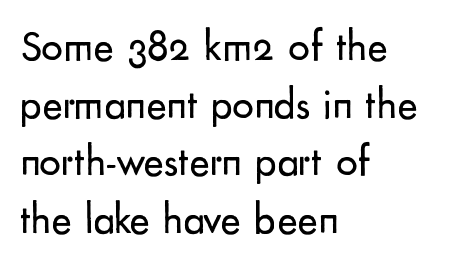
Q: Is the text bold? A: No.
Q: Is the text italic (slanted)? A: No, it is upright.
Q: Is the typeface a serif or a sans-serif typeface? A: Sans-serif.
Q: Is the text underlined? A: No.
Q: How is the paragraph aligned? A: Left-aligned.
Q: Is the spacing between letters normal or unusually wide? A: Normal.
Q: Is the spacing between lines tight, normal or loose? A: Normal.
Q: Width (condensed, normal, or wide)? A: Normal.
Q: Stroke contrast? A: Low.
Q: x-height? A: Small.
Q: Monospaced? A: No.
